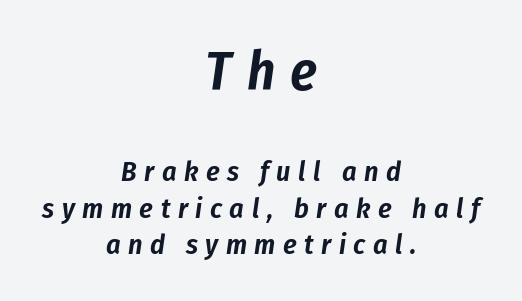
The image shows 55 px condensed type, italic (leaning right); set centered, normal line spacing (1.31x), unusually wide letter spacing (+0.27 em), not underlined; the first (top) block is 1.96x larger; low stroke contrast and a medium x-height.
